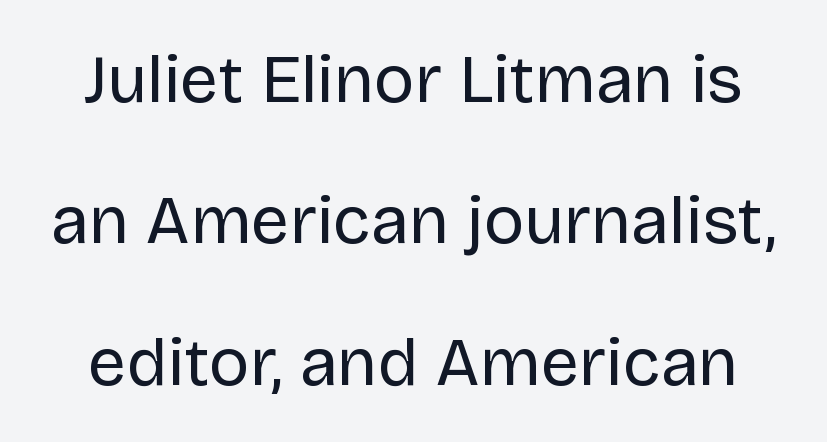
{"serif": "no", "italic": "no", "bold": "no", "weight": "regular", "width": "normal", "stroke_contrast": "low", "x_height": "large", "monospaced": "no", "underline": "no", "line_spacing": "loose", "line_spacing_ratio": 2.08, "letter_spacing": "normal", "letter_spacing_em": 0.0, "glyph_px": 68}
